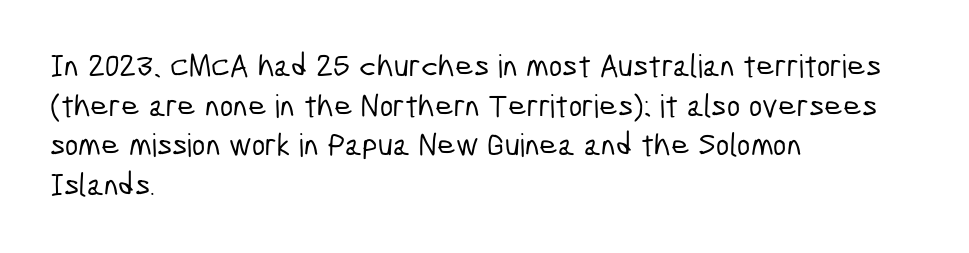
{"serif": "no", "width": "condensed", "stroke_contrast": "low", "x_height": "medium", "monospaced": "no", "underline": "no", "align": "left", "line_spacing_ratio": 1.24, "letter_spacing": "normal", "letter_spacing_em": 0.0, "glyph_px": 32}
